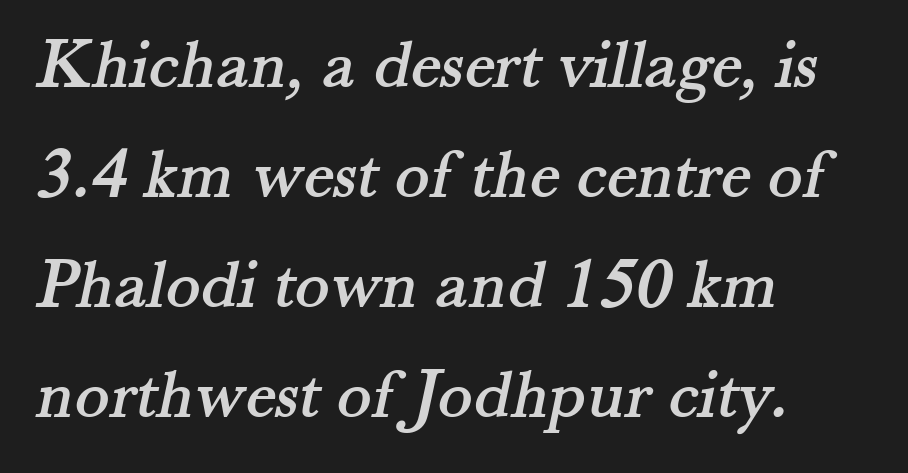
The image shows 72 px serif type; set left-aligned, normal line spacing (1.53x), normal letter spacing, not underlined; medium stroke contrast and a small x-height.
